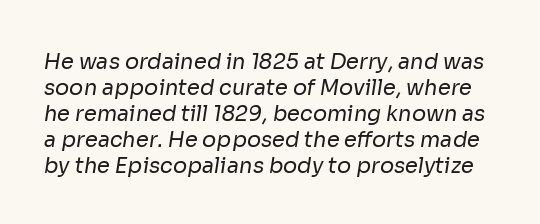
The foot of each line stays bare and open. Words appear dense and cohesive because spacing is normal. No heavy texture on the line: the type isn't bold.
